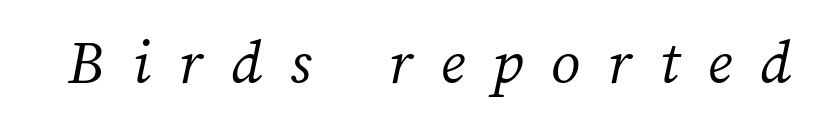
The image shows 65 px light type; set unusually wide letter spacing (+0.43 em), not underlined; medium stroke contrast and a medium x-height.
